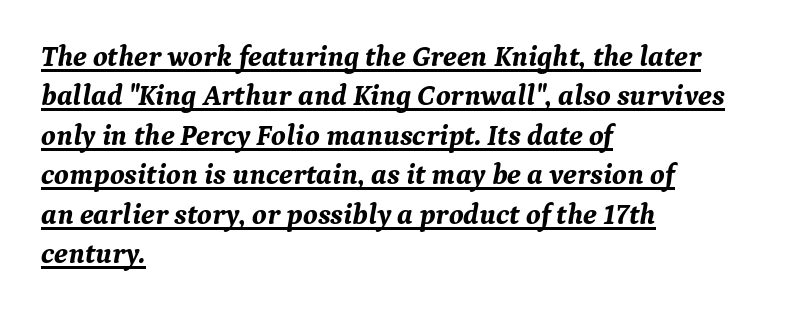
The image shows 29 px bold serif type, italic (leaning right); set left-aligned, normal line spacing (1.36x), normal letter spacing, underlined; medium stroke contrast and a medium x-height.
